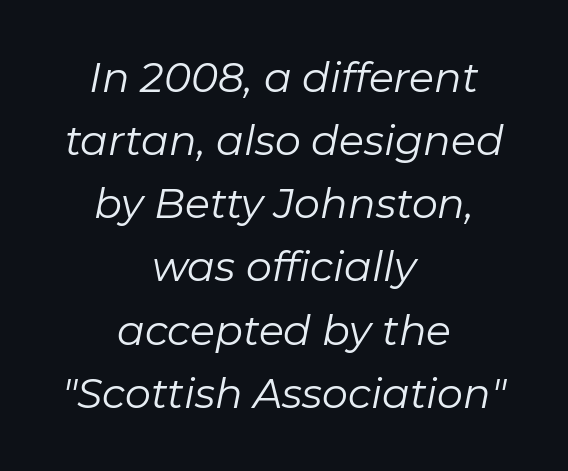
A clean baseline with only descenders dipping below it. In terms of leading, this rendering sits right in the middle. Stems and bowls with no extra thickness — not bold. The lines are quadded center.
